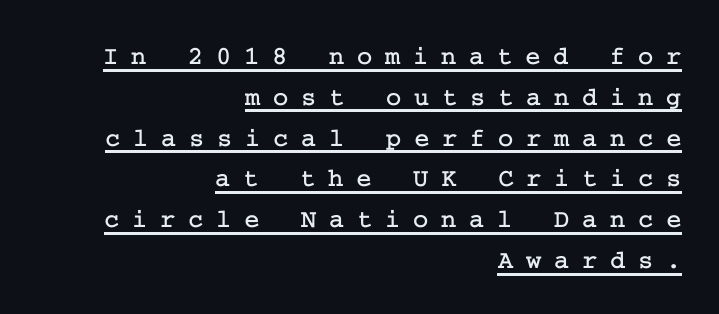
Q: Is the text italic (slanted)? A: No, it is upright.
Q: Is the text underlined? A: Yes.
Q: How is the paragraph aligned? A: Right-aligned.
Q: Is the spacing between letters normal or unusually wide? A: Unusually wide.
Q: Is the spacing between lines tight, normal or loose? A: Normal.
